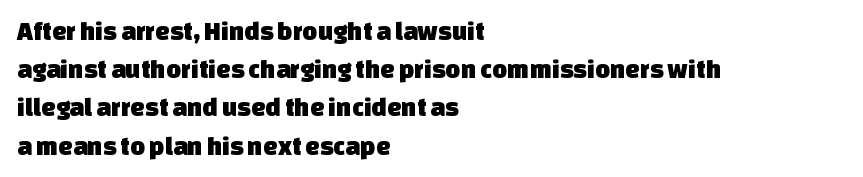
The image shows 26 px text type; set left-aligned, normal line spacing (1.47x), normal letter spacing, not underlined.
